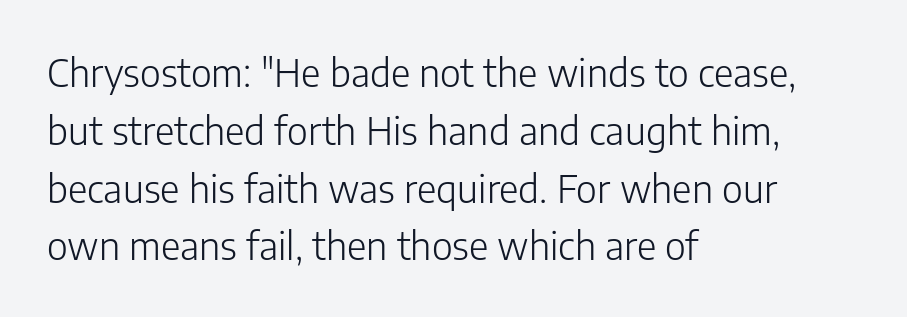
Here the designer chose a conventional face with non-uniform glyph widths. The strokes are not fattened; the text isn't bold. Regular leading. Short and long lines alike share a common starting point at left.
